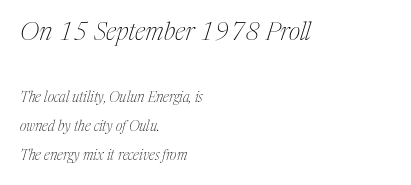
Q: Is the text bold? A: No.
Q: Is the text italic (slanted)? A: Yes, it leans right by about 17 degrees.
Q: Is the text underlined? A: No.
Q: How is the paragraph aligned? A: Left-aligned.
Q: Is the spacing between letters normal or unusually wide? A: Normal.
Q: Is the spacing between lines tight, normal or loose? A: Loose.
Q: Which block of text is set in a larger size, the first (top) or the second (bottom)? A: The first (top) one.
